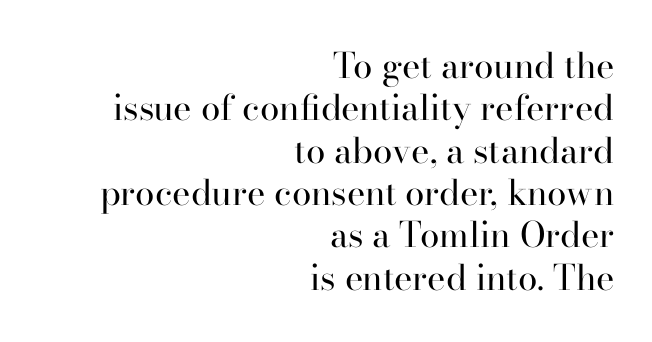
Caption: multi-line text, flush right, ragged left. The strokes carry an ordinary text weight at most. Looks like regular typesetting: each glyph gets only the width it needs. You can tell from the footed stems that serif type was used.
